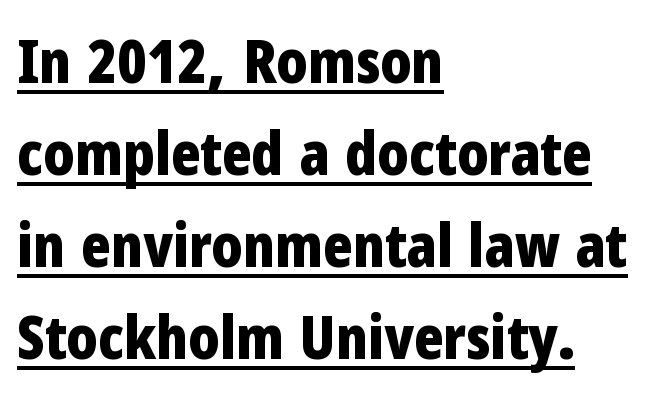
The image shows 61 px bold, condensed sans-serif type, upright; set left-aligned, normal line spacing (1.51x), normal letter spacing, underlined; low stroke contrast and a medium x-height.
